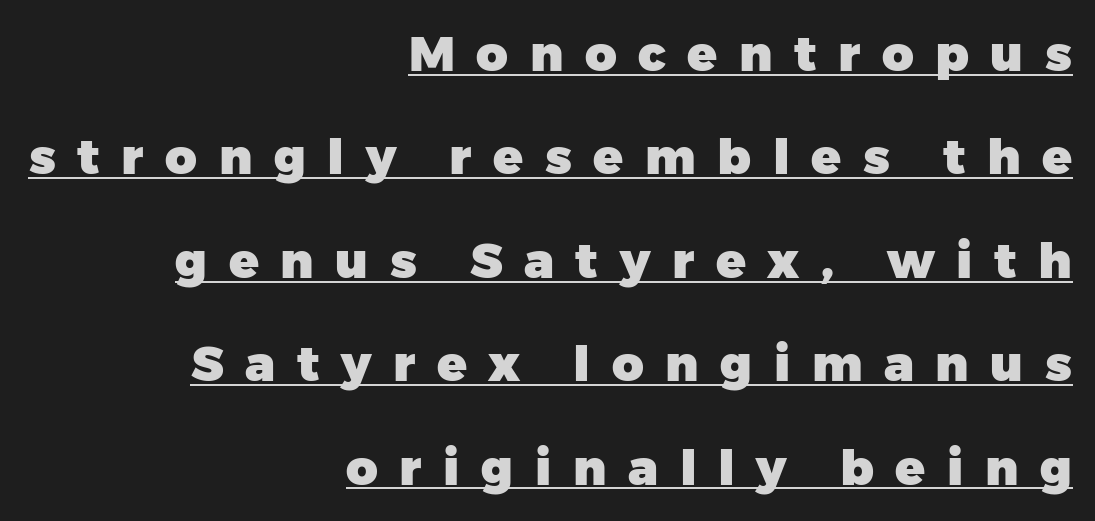
{"serif": "no", "italic": "no", "bold": "yes", "weight": "heavy", "width": "normal", "stroke_contrast": "low", "x_height": "medium", "monospaced": "no", "underline": "yes", "align": "right", "line_spacing": "loose", "line_spacing_ratio": 2.11, "letter_spacing": "wide", "letter_spacing_em": 0.44, "glyph_px": 49}
